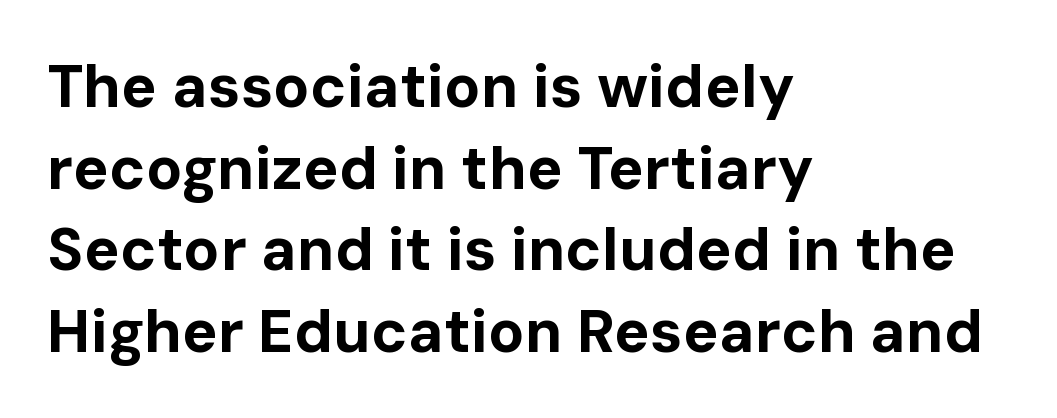
{"serif": "no", "italic": "no", "bold": "yes", "weight": "bold", "width": "normal", "stroke_contrast": "low", "x_height": "medium", "monospaced": "no", "underline": "no", "align": "left", "line_spacing": "normal", "line_spacing_ratio": 1.36, "letter_spacing": "normal", "letter_spacing_em": 0.0, "glyph_px": 60}
